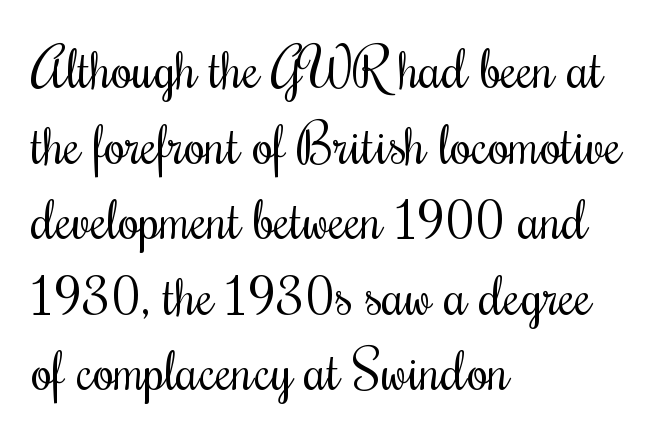
Stroke terminals: seriffed. Successive baselines arrive at the customary interval. The line texture is even and compact thanks to regular tracking. The setting favours the left margin, as ordinary paragraphs usually do. The typeface has the unassuming heft of standard copy or less.
